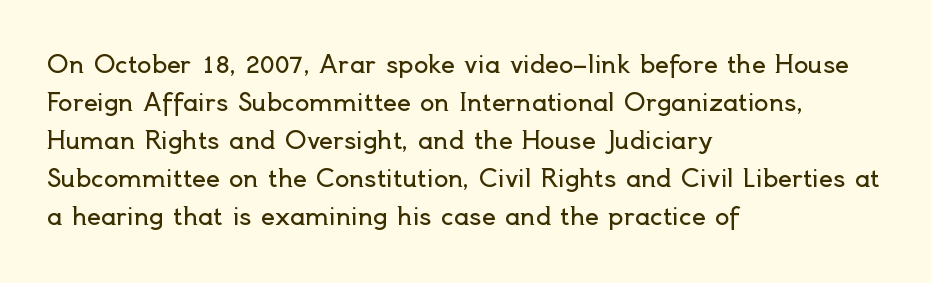
{"italic": "no", "bold": "no", "underline": "no", "align": "left", "line_spacing": "normal", "line_spacing_ratio": 1.58, "letter_spacing": "normal", "letter_spacing_em": 0.0, "glyph_px": 24}
